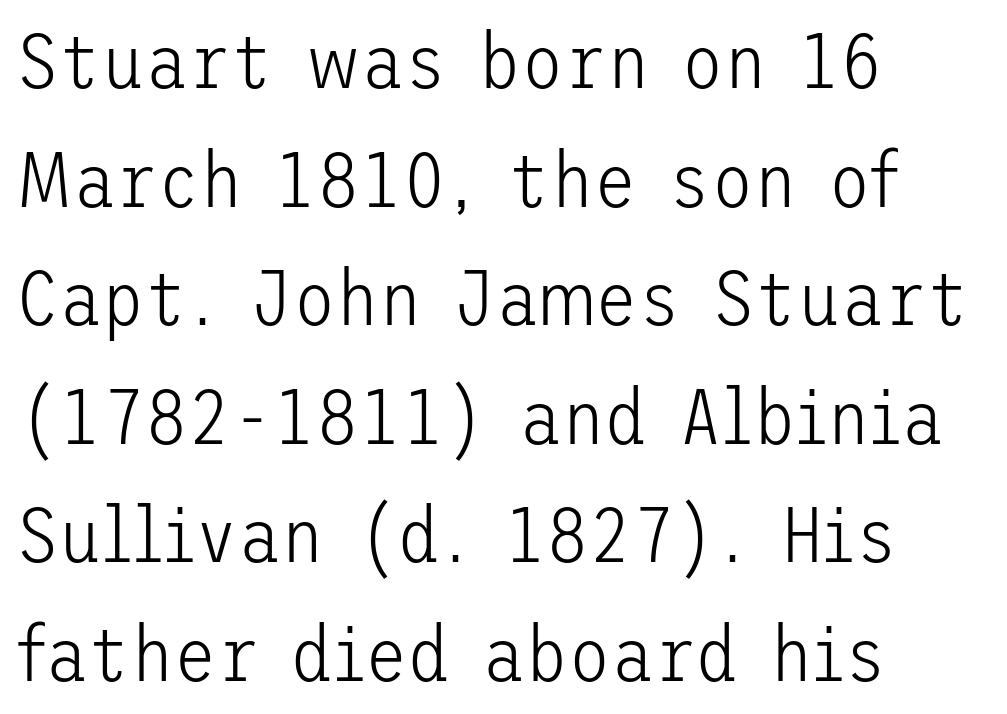
The font's upright variant was chosen for this text. Each new line begins a customary step beneath the previous one. Descenders are the only things crossing below the line. Alignment: flush left.
